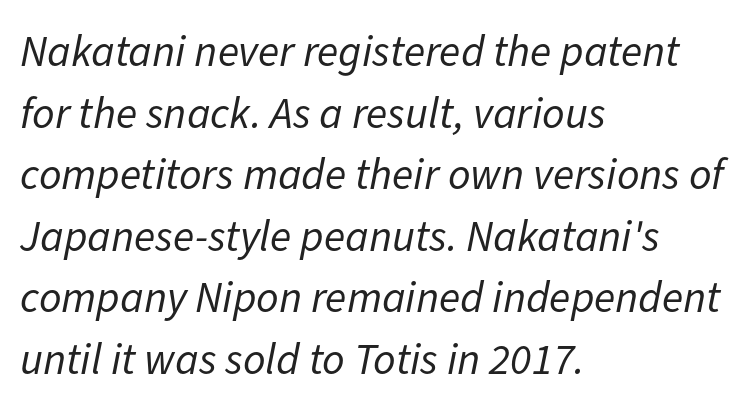
Stems and bowls with no extra thickness — not bold. The passage shown is typed in a proportional face where columns would drift. This rendering leaves character spacing at its baseline value. Notice how the stems are inclined rather than vertical — that's the hallmark of italics. Summary of vertical rhythm: regular, with standard interline spacing. Is the block centered? No — it sits flush against the left margin.
